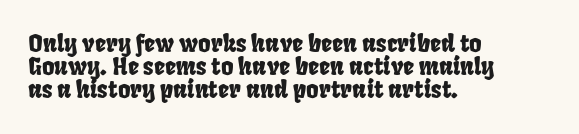
{"underline": "no", "align": "left", "line_spacing": "tight", "line_spacing_ratio": 0.96, "letter_spacing": "normal", "letter_spacing_em": 0.0, "glyph_px": 24}
